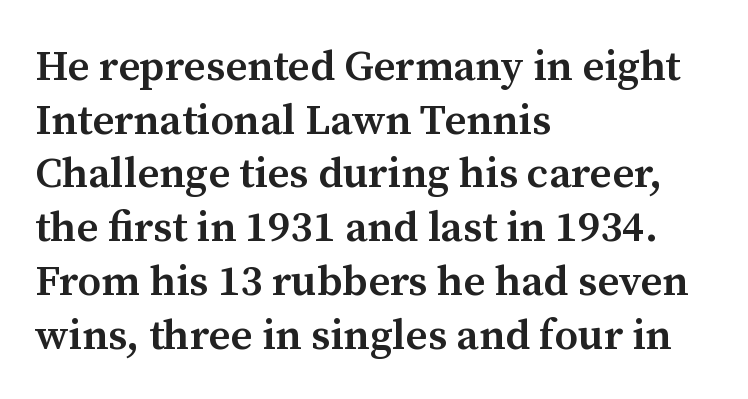
The image shows 43 px semibold serif type, upright; set left-aligned, normal line spacing (1.25x), normal letter spacing, not underlined; medium stroke contrast and a medium x-height.
